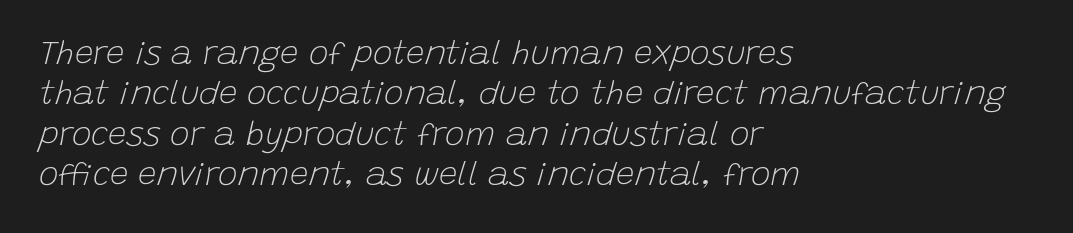
The image shows 33 px light type, italic (leaning right); set left-aligned, line spacing 1.22x, normal letter spacing, not underlined; low stroke contrast and a large x-height.
